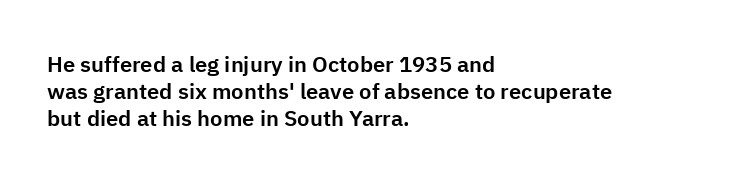
The horizontal fit of the characters is conventional and even. The typesetter chose a ragged-right arrangement here. Upright lettering throughout. The specimen omits any rule beneath the text block's lines.
